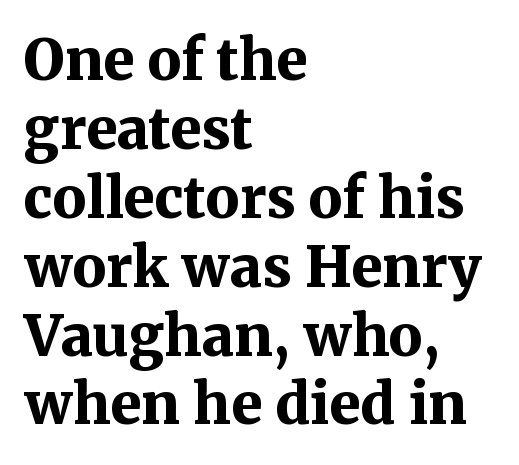
Regarding serifs, this sample has them. Spacing between characters is what you'd get straight out of the box. It's the straight-up-and-down kind of type. The gap between lines stays unmarked. These lines are rendered in a variable-pitch font. The paragraph has a hard left edge and a soft right edge.
